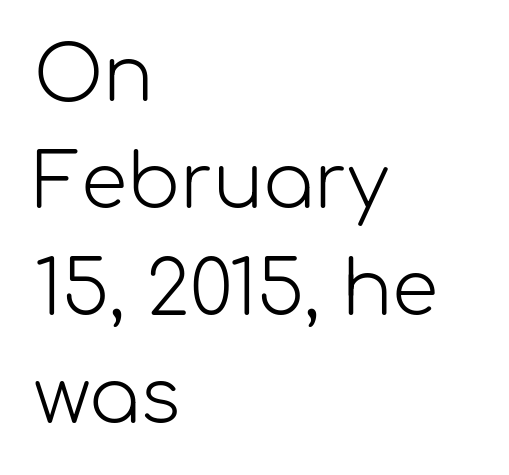
{"serif": "no", "italic": "no", "bold": "no", "weight": "light", "width": "normal", "stroke_contrast": "low", "x_height": "medium", "monospaced": "no", "underline": "no", "align": "left", "line_spacing": "normal", "line_spacing_ratio": 1.43, "letter_spacing": "normal", "letter_spacing_em": 0.0, "glyph_px": 75}
